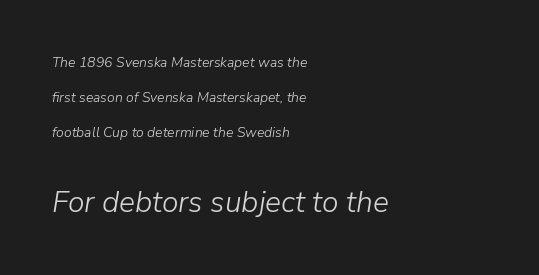
{"italic": "yes", "lean": "right", "slant_degrees": 9, "bold": "no", "weight": "light", "width": "normal", "stroke_contrast": "low", "x_height": "medium", "monospaced": "no", "underline": "no", "align": "left", "line_spacing": "loose", "line_spacing_ratio": 2.5, "letter_spacing": "normal", "letter_spacing_em": 0.0, "larger_block": "second", "size_ratio": 2.14, "glyph_px": 30}
